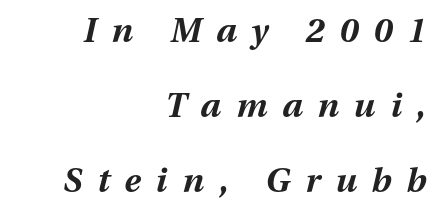
The image shows 34 px bold type, italic (leaning right); set right-aligned, loose line spacing (2.2x), unusually wide letter spacing (+0.44 em), not underlined; medium stroke contrast and a medium x-height.
